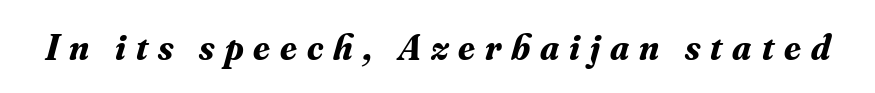
Q: Is the text bold? A: Yes.
Q: Is the text italic (slanted)? A: Yes, it leans right by about 16 degrees.
Q: Is the typeface a serif or a sans-serif typeface? A: Serif.
Q: Is the text underlined? A: No.
Q: Is the spacing between letters normal or unusually wide? A: Unusually wide.
Q: Width (condensed, normal, or wide)? A: Normal.
Q: Stroke contrast? A: Medium.
Q: x-height? A: Small.
Q: Monospaced? A: No.
